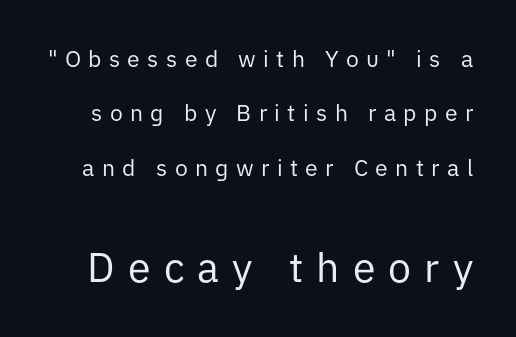
The image shows 41 px regular-weight sans-serif type, upright; set loose line spacing (2.36x), unusually wide letter spacing (+0.32 em), not underlined; the second (bottom) block is 1.78x larger; low stroke contrast and a medium x-height.
